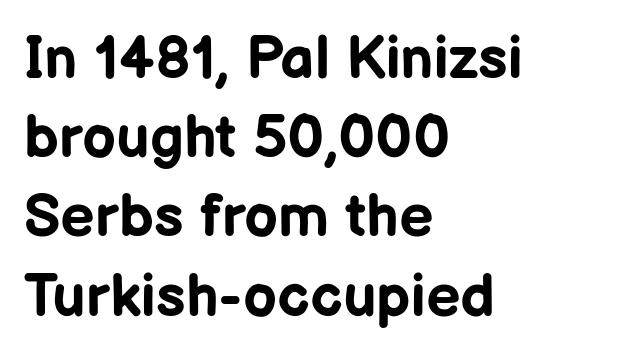
Is there any slant? The stems are plumb. Glyph-to-glyph distance matches everyday printed text. Here the designer chose a conventional face with non-uniform glyph widths. Regular leading.
